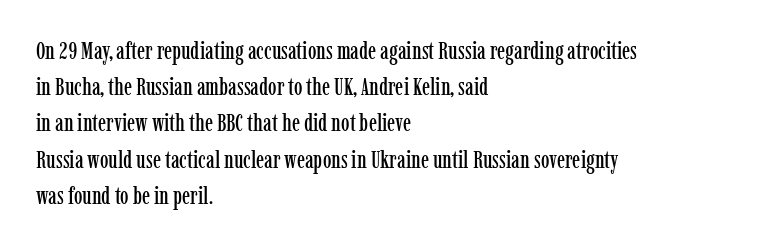
The image shows 24 px text type, upright; set left-aligned, normal line spacing (1.51x), normal letter spacing, not underlined.
